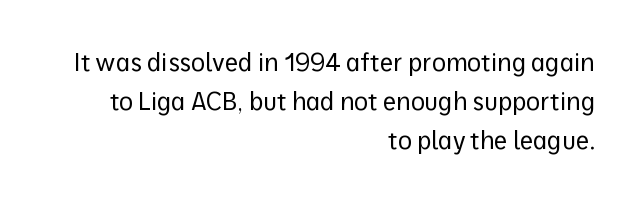
The image shows 24 px text type, upright; set right-aligned, normal line spacing (1.62x), normal letter spacing, not underlined.
